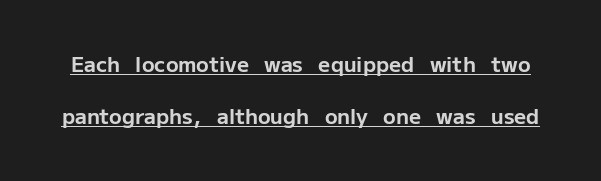
{"italic": "no", "bold": "yes", "underline": "yes", "line_spacing": "loose", "line_spacing_ratio": 2.49, "letter_spacing": "normal", "letter_spacing_em": 0.0, "glyph_px": 21}
